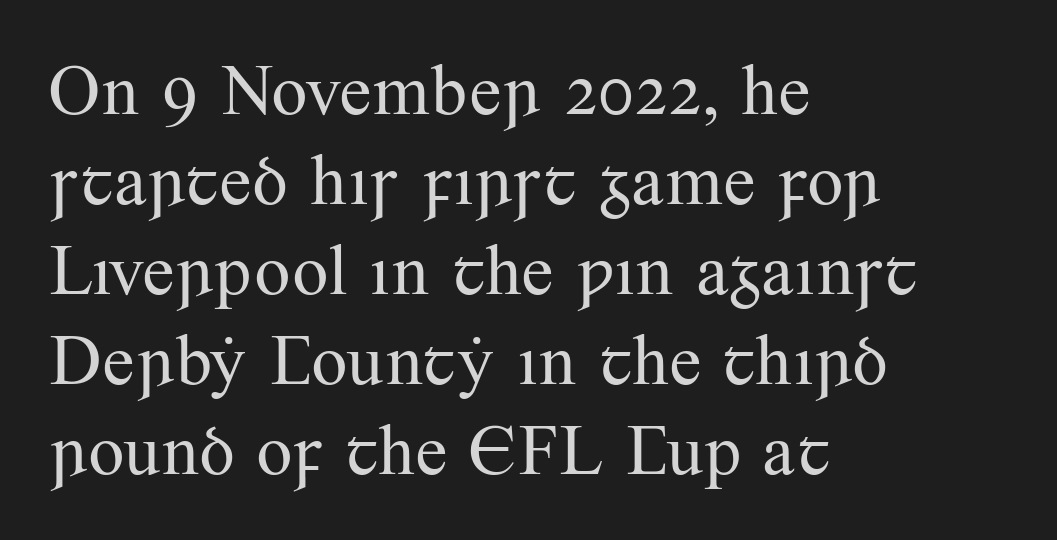
{"serif": "yes", "italic": "no", "bold": "no", "weight": "regular", "width": "normal", "stroke_contrast": "medium", "x_height": "small", "monospaced": "no", "underline": "no", "align": "left", "line_spacing": "normal", "line_spacing_ratio": 1.25, "letter_spacing": "normal", "letter_spacing_em": 0.0, "glyph_px": 72}
